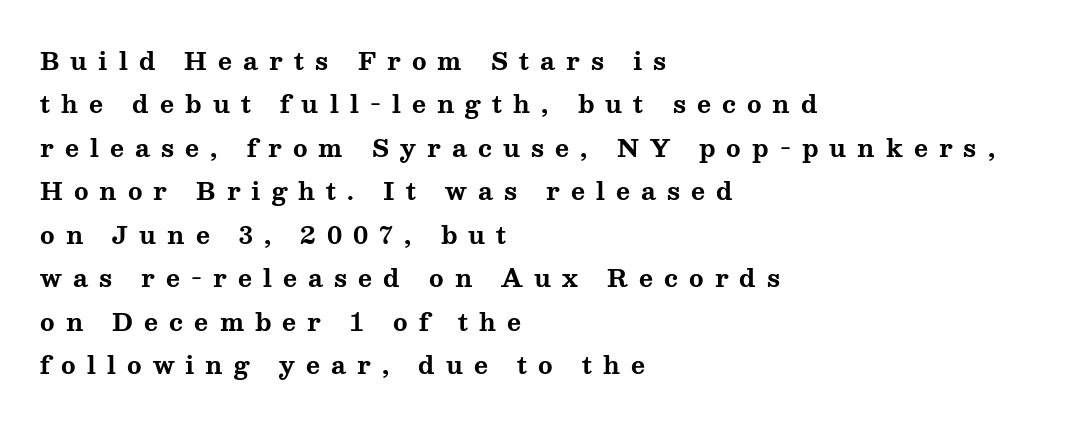
The image shows 24 px bold type, upright; set left-aligned, line spacing 1.81x, unusually wide letter spacing (+0.46 em), not underlined.
